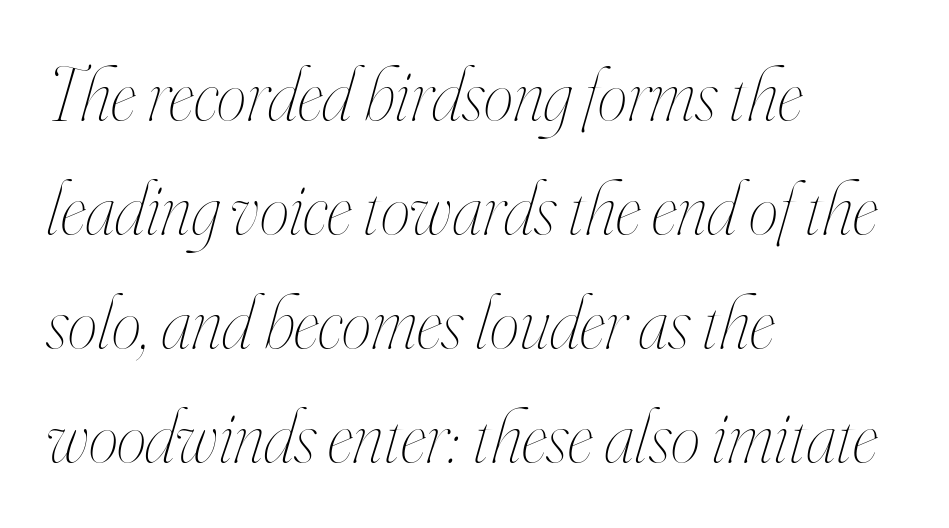
{"italic": "yes", "lean": "right", "slant_degrees": 16, "bold": "no", "weight": "thin", "width": "condensed", "stroke_contrast": "high", "x_height": "small", "monospaced": "no", "underline": "no", "align": "left", "line_spacing": "normal", "line_spacing_ratio": 1.52, "letter_spacing": "normal", "letter_spacing_em": 0.0, "glyph_px": 75}
